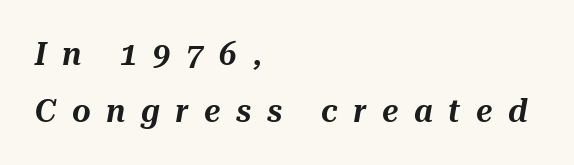
Check the space under the baseline: it is left empty. A typesetter would call this proportional, since set widths differ per character. These lines were composed using italics. These lines have a slow, spaced-out rhythm from letter to letter. The paragraph has a hard left edge and a soft right edge.
